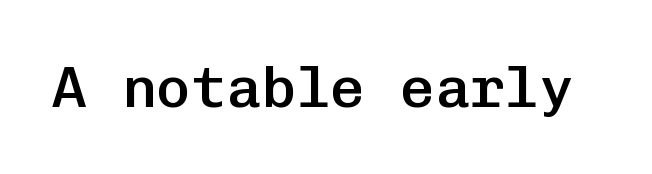
Every character here occupies the same horizontal width, giving the sample a typewriter-like rhythm. Stroke terminals: plain, sans-serif. The glyphs are unaccompanied by any horizontal stroke below them. Posture: vertical.
